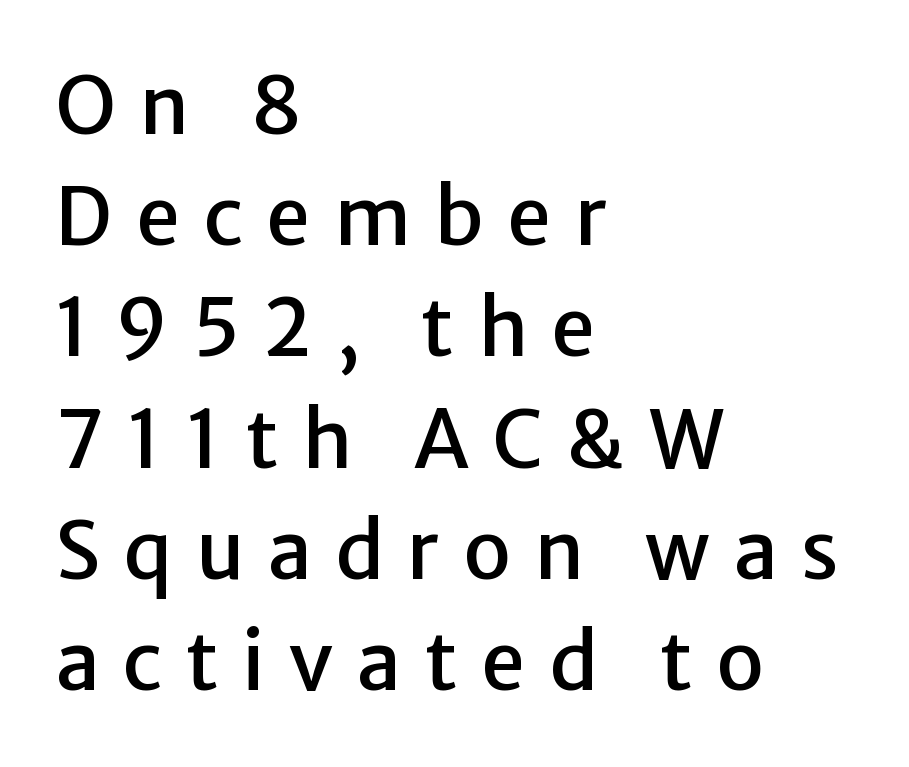
The image shows 80 px sans-serif type, upright; set left-aligned, normal line spacing (1.39x), unusually wide letter spacing (+0.29 em), not underlined; low stroke contrast and a medium x-height.
